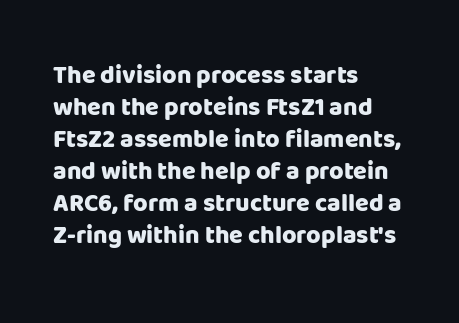
The typesetter chose a ragged-right arrangement here. The line texture is even and compact thanks to regular tracking. Summary of weight: heavy, a full bold. Vertically, the passage feels balanced, rows spaced as you'd expect. In terms of posture, this sample is upright.
